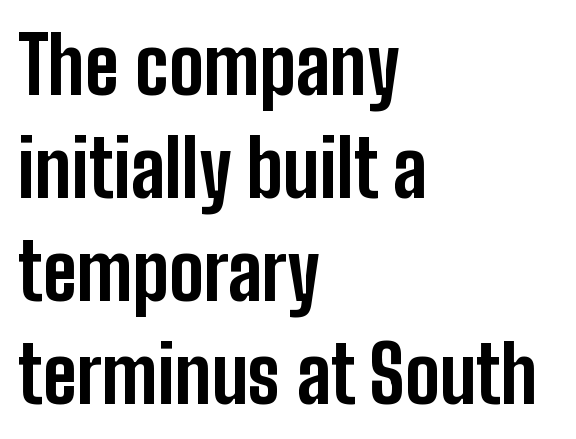
{"serif": "no", "italic": "no", "bold": "yes", "weight": "bold", "width": "condensed", "stroke_contrast": "low", "x_height": "medium", "monospaced": "no", "underline": "no", "align": "left", "line_spacing": "normal", "line_spacing_ratio": 1.32, "letter_spacing": "normal", "letter_spacing_em": 0.0, "glyph_px": 78}
